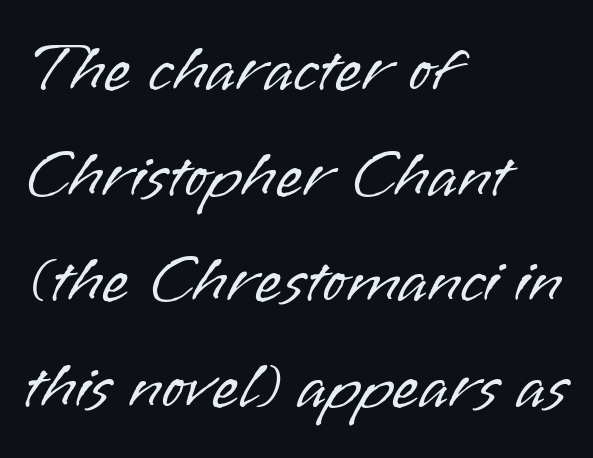
{"serif": "no", "bold": "no", "weight": "light", "width": "normal", "stroke_contrast": "low", "x_height": "small", "monospaced": "no", "underline": "no", "align": "left", "line_spacing": "normal", "line_spacing_ratio": 1.53, "letter_spacing": "normal", "letter_spacing_em": 0.0, "glyph_px": 69}
